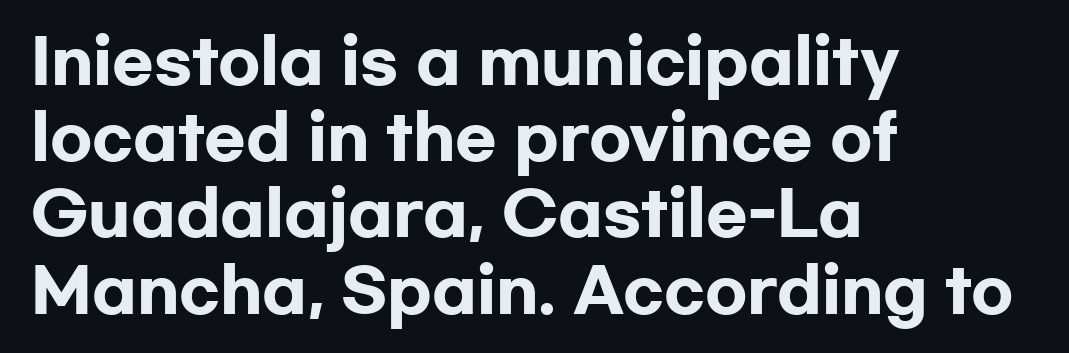
Q: Is the text bold? A: Yes.
Q: Is the text italic (slanted)? A: No, it is upright.
Q: Is the typeface a serif or a sans-serif typeface? A: Sans-serif.
Q: Is the text underlined? A: No.
Q: How is the paragraph aligned? A: Left-aligned.
Q: Is the spacing between letters normal or unusually wide? A: Normal.
Q: Is the spacing between lines tight, normal or loose? A: Normal.
Q: Width (condensed, normal, or wide)? A: Wide.
Q: Stroke contrast? A: Low.
Q: x-height? A: Medium.
Q: Monospaced? A: No.
